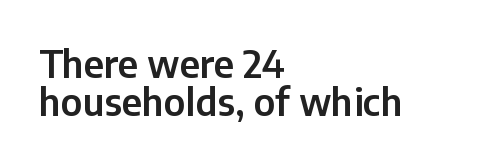
The gap between lines stays unmarked. A sans-serif font was chosen for this passage. Think of a printed novel: that variable character pitch is what you see here. Is there any slant? The stems are plumb. Observe the ordinary spacing: letters are neighbours, not strangers.
